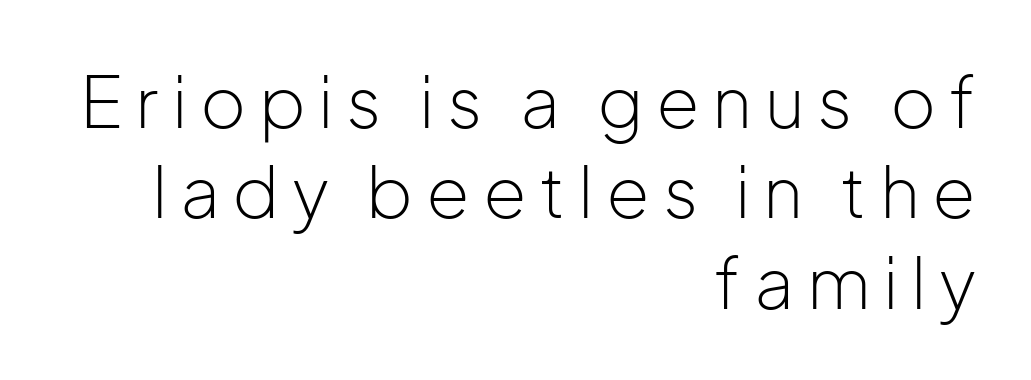
Each line ends at the same right margin while the left side varies. In terms of leading, this rendering sits right in the middle. No italicization has been applied; the sample stays upright. Think standard paragraph weight, or any step lighter than that. The strip under each line holds only bare page. Look at the bottom of the vertical strokes: they stop flat, with no serifs.
